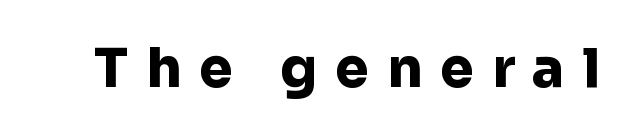
Q: Is the text bold? A: Yes.
Q: Is the text italic (slanted)? A: No, it is upright.
Q: Is the typeface a serif or a sans-serif typeface? A: Sans-serif.
Q: Is the text underlined? A: No.
Q: Is the spacing between letters normal or unusually wide? A: Unusually wide.
Q: Width (condensed, normal, or wide)? A: Normal.
Q: Stroke contrast? A: Low.
Q: x-height? A: Medium.
Q: Monospaced? A: No.
